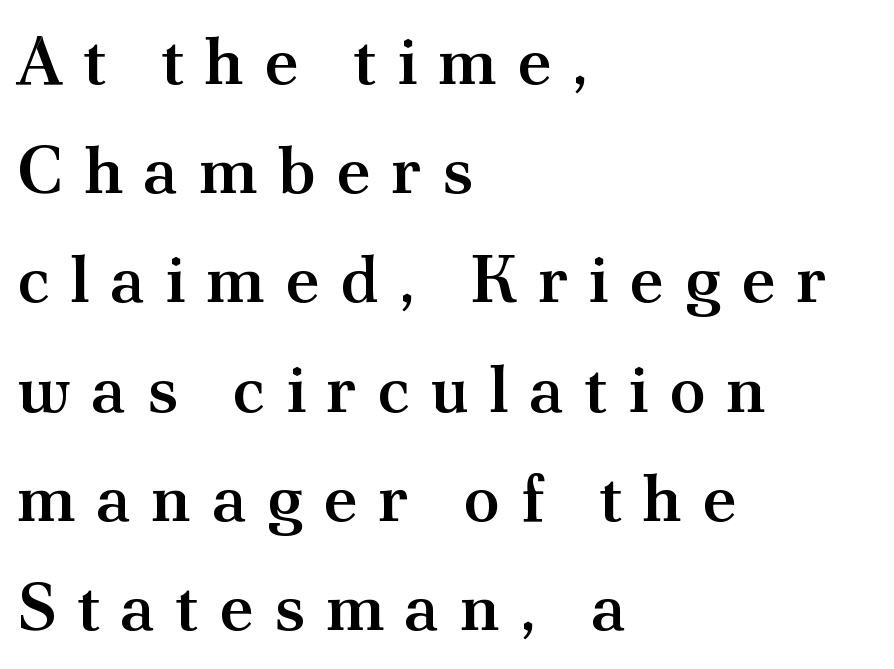
Here the glyphs are tracked loosely, breaking word shapes into spaced letters. Looks like regular typesetting: each glyph gets only the width it needs. Nope, not italic — everything's standing straight. Bold? Not quite — semibold, heavier than regular but stopping short. A serif font was chosen for this passage.
